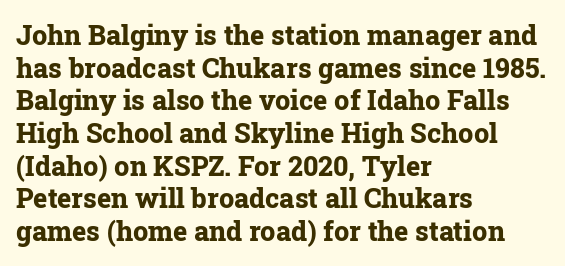
{"italic": "no", "bold": "yes", "underline": "no", "align": "left", "line_spacing_ratio": 1.21, "letter_spacing": "normal", "letter_spacing_em": 0.0, "glyph_px": 27}
